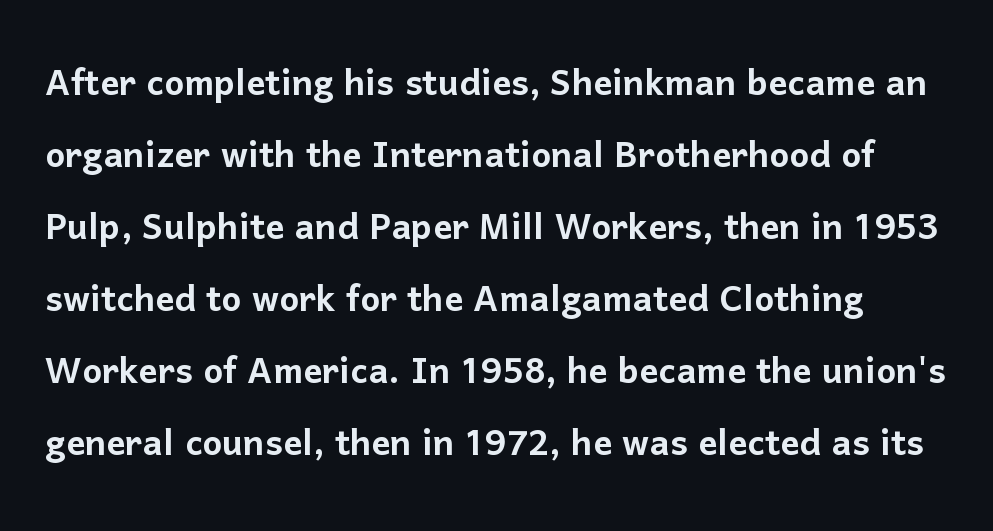
The image shows 47 px sans-serif type, upright; set normal line spacing (1.53x), normal letter spacing, not underlined; low stroke contrast and a medium x-height.
